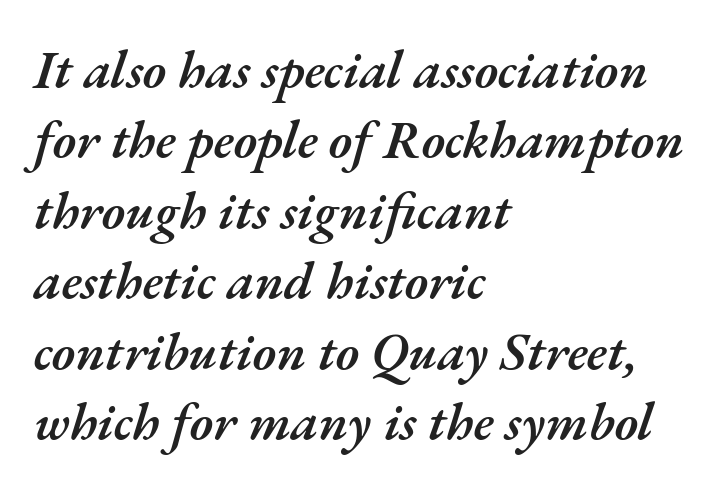
Q: Is the text bold? A: Semi-bold.
Q: Is the text italic (slanted)? A: Yes, it leans right by about 17 degrees.
Q: Is the text underlined? A: No.
Q: How is the paragraph aligned? A: Left-aligned.
Q: Is the spacing between letters normal or unusually wide? A: Normal.
Q: Is the spacing between lines tight, normal or loose? A: Normal.
Q: Width (condensed, normal, or wide)? A: Normal.
Q: Stroke contrast? A: Medium.
Q: x-height? A: Small.
Q: Monospaced? A: No.
